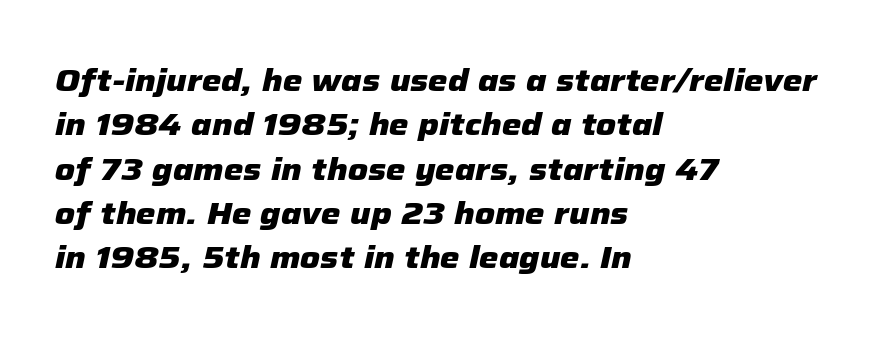
The image shows 31 px heavy type, italic (leaning right); set left-aligned, normal line spacing (1.43x), normal letter spacing, not underlined; low stroke contrast and a medium x-height.
